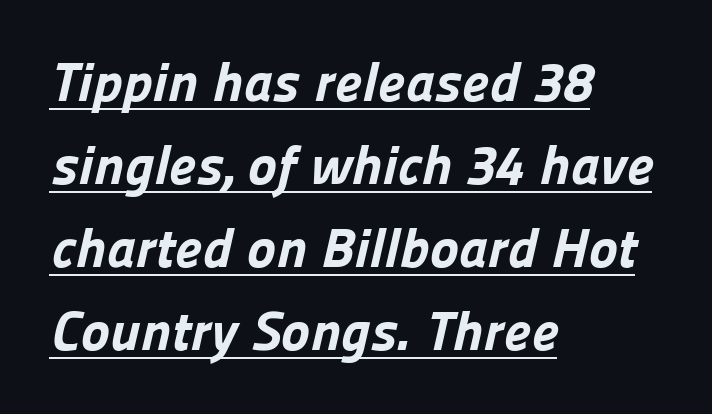
The image shows 55 px bold sans-serif type; set left-aligned, normal line spacing (1.51x), normal letter spacing, underlined; low stroke contrast and a medium x-height.
